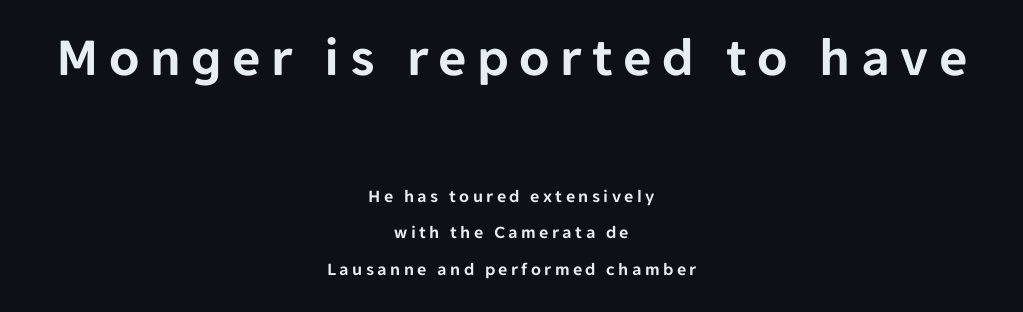
The image shows 55 px sans-serif type, upright; set centered, loose line spacing (2.02x), not underlined; the first (top) block is 3.06x larger; low stroke contrast and a medium x-height.
